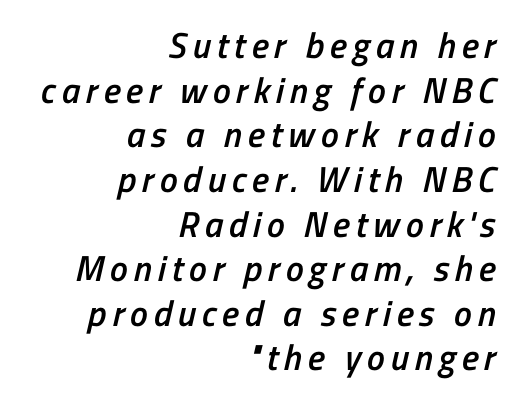
Q: Is the text bold? A: Semi-bold.
Q: Is the typeface a serif or a sans-serif typeface? A: Sans-serif.
Q: Is the text underlined? A: No.
Q: How is the paragraph aligned? A: Right-aligned.
Q: Width (condensed, normal, or wide)? A: Condensed.
Q: Stroke contrast? A: Low.
Q: x-height? A: Medium.
Q: Monospaced? A: No.
